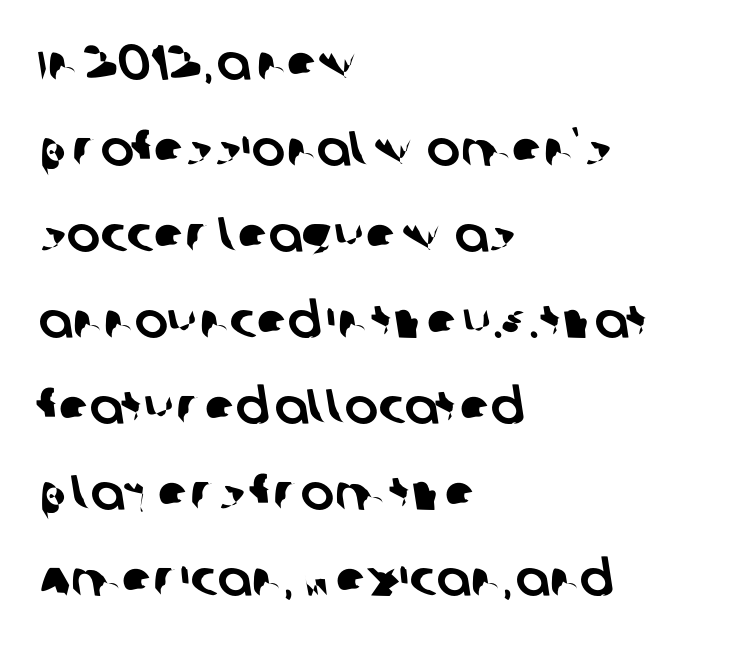
Q: Is the typeface a serif or a sans-serif typeface? A: Sans-serif.
Q: Is the text underlined? A: No.
Q: How is the paragraph aligned? A: Left-aligned.
Q: Is the spacing between letters normal or unusually wide? A: Normal.
Q: Width (condensed, normal, or wide)? A: Normal.
Q: Stroke contrast? A: Low.
Q: x-height? A: Large.
Q: Monospaced? A: No.
